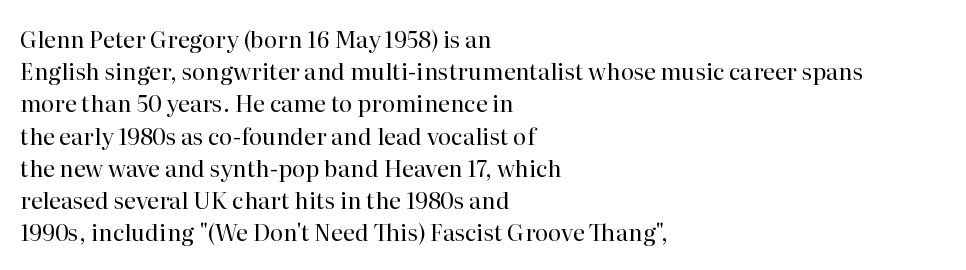
Regarding leading, the lines here are spaced in the standard way. The setting favours the left margin, as ordinary paragraphs usually do. The typeface has the unassuming heft of standard copy or less. The tracking reads as untouched default to a designer's eye. Type without underlining. Vertical strokes here are truly vertical.
